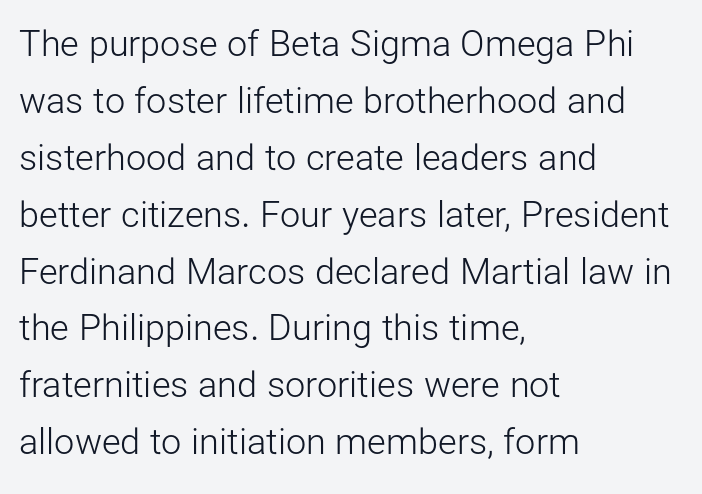
{"serif": "no", "italic": "no", "bold": "no", "weight": "light", "width": "normal", "stroke_contrast": "low", "x_height": "medium", "monospaced": "no", "underline": "no", "align": "left", "line_spacing": "normal", "line_spacing_ratio": 1.58, "letter_spacing": "normal", "letter_spacing_em": 0.0, "glyph_px": 36}
